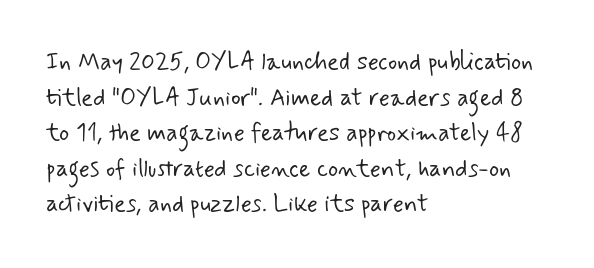
Q: Is the text bold? A: No.
Q: Is the text underlined? A: No.
Q: How is the paragraph aligned? A: Left-aligned.
Q: Is the spacing between letters normal or unusually wide? A: Normal.
Q: Is the spacing between lines tight, normal or loose? A: Normal.
